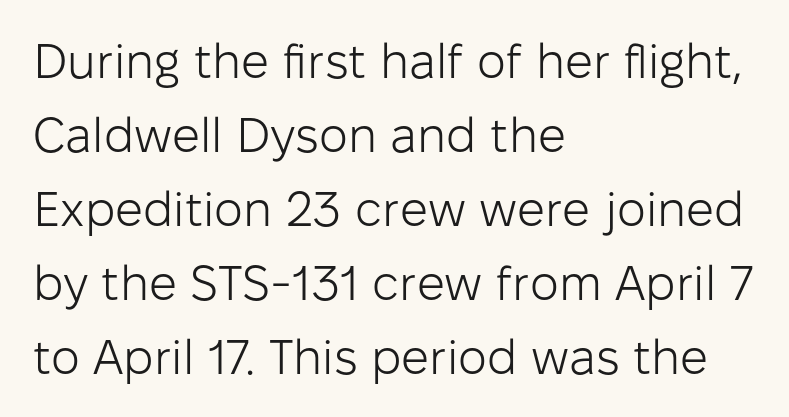
{"serif": "no", "italic": "no", "bold": "no", "weight": "light", "width": "normal", "stroke_contrast": "low", "x_height": "medium", "monospaced": "no", "underline": "no", "align": "left", "line_spacing": "normal", "line_spacing_ratio": 1.51, "letter_spacing": "normal", "letter_spacing_em": 0.0, "glyph_px": 49}
